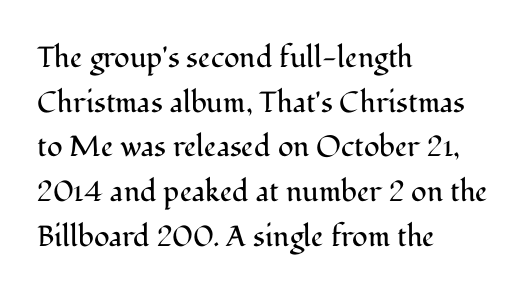
Check where the strokes stop: tiny serifs finish them off. The lettering stays uniformly vertical, giving the passage a roman look. The font is comparable to plain body text, perhaps lighter. This sample has the flowing, uneven cadence of proportional lettering.
